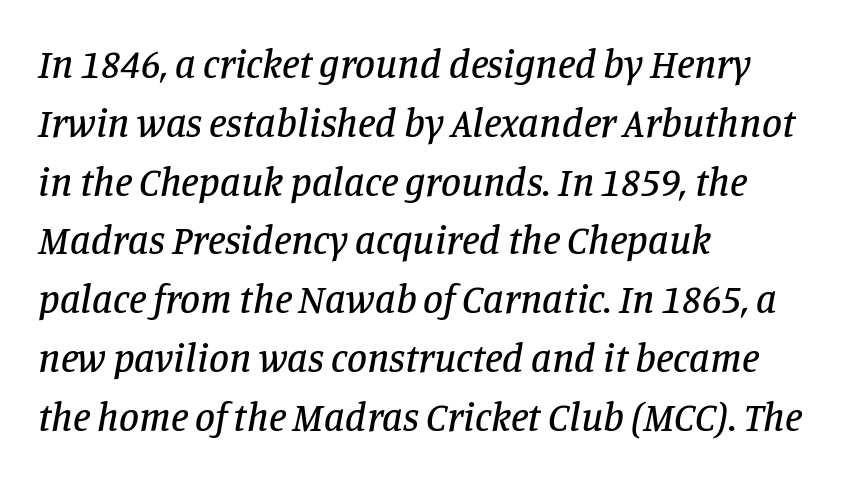
Q: Is the text italic (slanted)? A: Yes, it leans right by about 11 degrees.
Q: Is the typeface a serif or a sans-serif typeface? A: Serif.
Q: Is the text underlined? A: No.
Q: How is the paragraph aligned? A: Left-aligned.
Q: Is the spacing between letters normal or unusually wide? A: Normal.
Q: Is the spacing between lines tight, normal or loose? A: Normal.
Q: Width (condensed, normal, or wide)? A: Normal.
Q: Stroke contrast? A: Low.
Q: x-height? A: Large.
Q: Monospaced? A: No.
